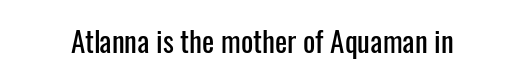
{"serif": "no", "italic": "no", "width": "condensed", "stroke_contrast": "low", "x_height": "medium", "monospaced": "no", "underline": "no", "letter_spacing": "normal", "letter_spacing_em": 0.0, "glyph_px": 29}
